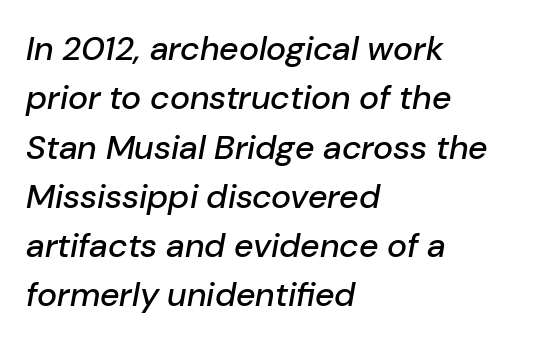
The image shows 34 px text type, italic (leaning right); set left-aligned, normal line spacing (1.45x), normal letter spacing, not underlined; low stroke contrast and a medium x-height.
